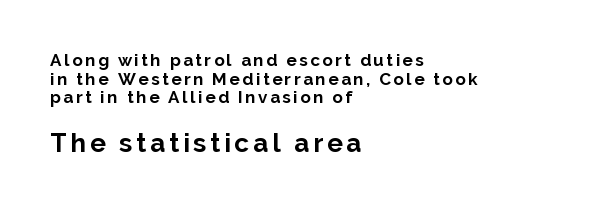
The image shows 26 px bold type, upright; set left-aligned, tight line spacing (1.1x), not underlined; the second (bottom) block is 1.53x larger.
